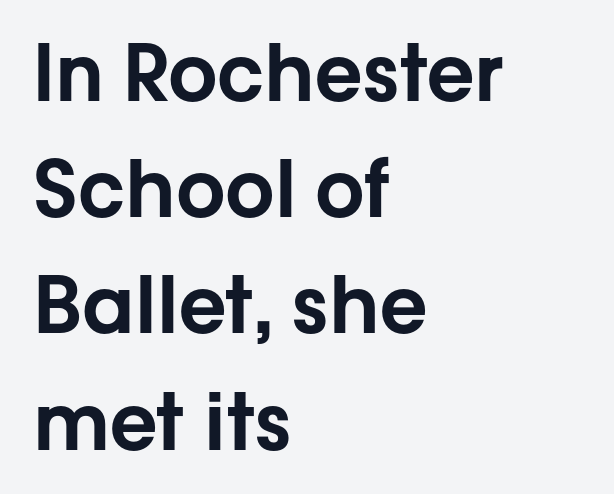
Q: Is the text italic (slanted)? A: No, it is upright.
Q: Is the typeface a serif or a sans-serif typeface? A: Sans-serif.
Q: Is the text underlined? A: No.
Q: How is the paragraph aligned? A: Left-aligned.
Q: Is the spacing between letters normal or unusually wide? A: Normal.
Q: Is the spacing between lines tight, normal or loose? A: Normal.
Q: Width (condensed, normal, or wide)? A: Normal.
Q: Stroke contrast? A: Low.
Q: x-height? A: Medium.
Q: Monospaced? A: No.
